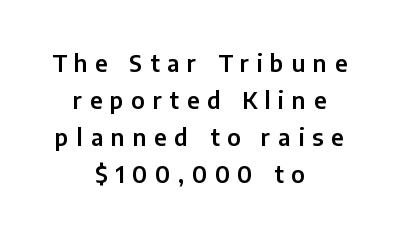
Q: Is the text italic (slanted)? A: No, it is upright.
Q: Is the text underlined? A: No.
Q: How is the paragraph aligned? A: Centered.
Q: Is the spacing between letters normal or unusually wide? A: Unusually wide.
Q: Is the spacing between lines tight, normal or loose? A: Normal.
